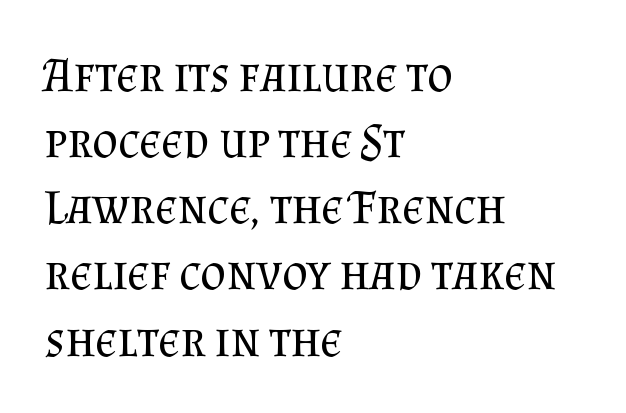
Q: Is the text bold? A: No.
Q: Is the text italic (slanted)? A: No, it is upright.
Q: Is the typeface a serif or a sans-serif typeface? A: Serif.
Q: Is the text underlined? A: No.
Q: How is the paragraph aligned? A: Left-aligned.
Q: Is the spacing between letters normal or unusually wide? A: Normal.
Q: Is the spacing between lines tight, normal or loose? A: Normal.
Q: Width (condensed, normal, or wide)? A: Normal.
Q: Stroke contrast? A: Medium.
Q: x-height? A: Small.
Q: Monospaced? A: No.
